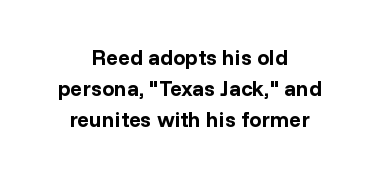
Q: Is the text bold? A: Yes.
Q: Is the text italic (slanted)? A: No, it is upright.
Q: Is the text underlined? A: No.
Q: How is the paragraph aligned? A: Centered.
Q: Is the spacing between letters normal or unusually wide? A: Normal.
Q: Is the spacing between lines tight, normal or loose? A: Normal.
